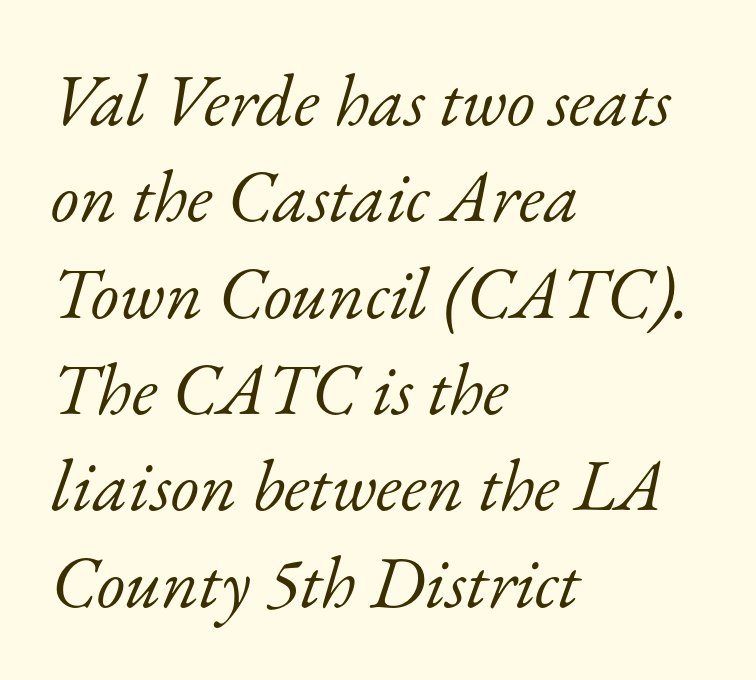
Q: Is the text bold? A: No.
Q: Is the text italic (slanted)? A: Yes, it leans right by about 17 degrees.
Q: Is the typeface a serif or a sans-serif typeface? A: Serif.
Q: Is the text underlined? A: No.
Q: How is the paragraph aligned? A: Left-aligned.
Q: Is the spacing between letters normal or unusually wide? A: Normal.
Q: Is the spacing between lines tight, normal or loose? A: Normal.
Q: Width (condensed, normal, or wide)? A: Normal.
Q: Stroke contrast? A: Low.
Q: x-height? A: Small.
Q: Monospaced? A: No.
